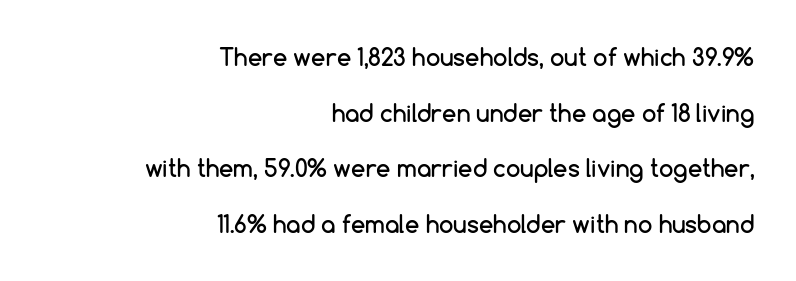
{"italic": "no", "underline": "no", "align": "right", "line_spacing": "loose", "line_spacing_ratio": 2.42, "letter_spacing": "normal", "letter_spacing_em": 0.0, "glyph_px": 23}
